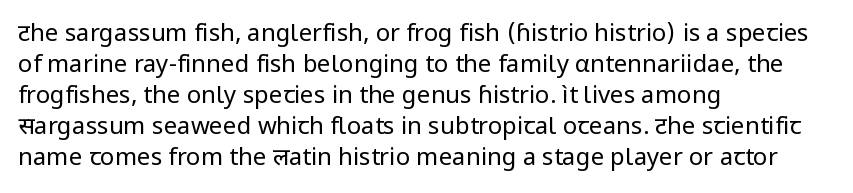
These lines keep a tight, regular rhythm from letter to letter. Notice how descenders clear the ascenders below comfortably — that's standard leading. These lines were composed using upright roman letters. One-word summary of the alignment: left. Nobody drew a line under any word here. The typesetting does not lean heavy: it is not bold.
